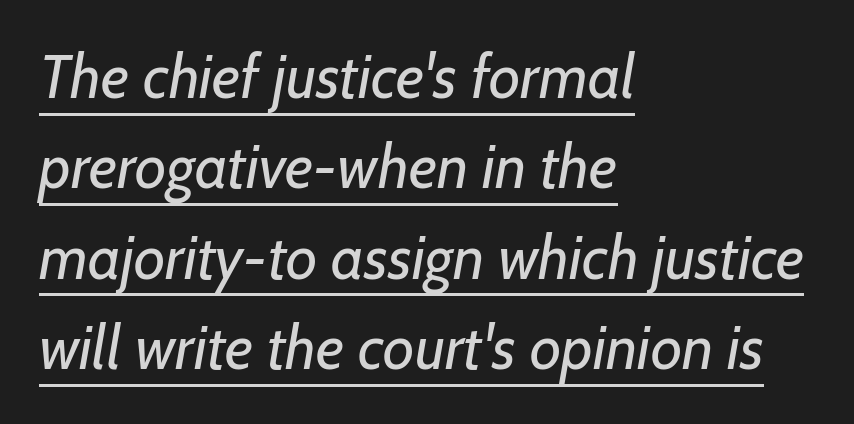
The image shows 61 px regular-weight sans-serif type; set left-aligned, normal line spacing (1.48x), normal letter spacing, underlined; low stroke contrast and a medium x-height.
